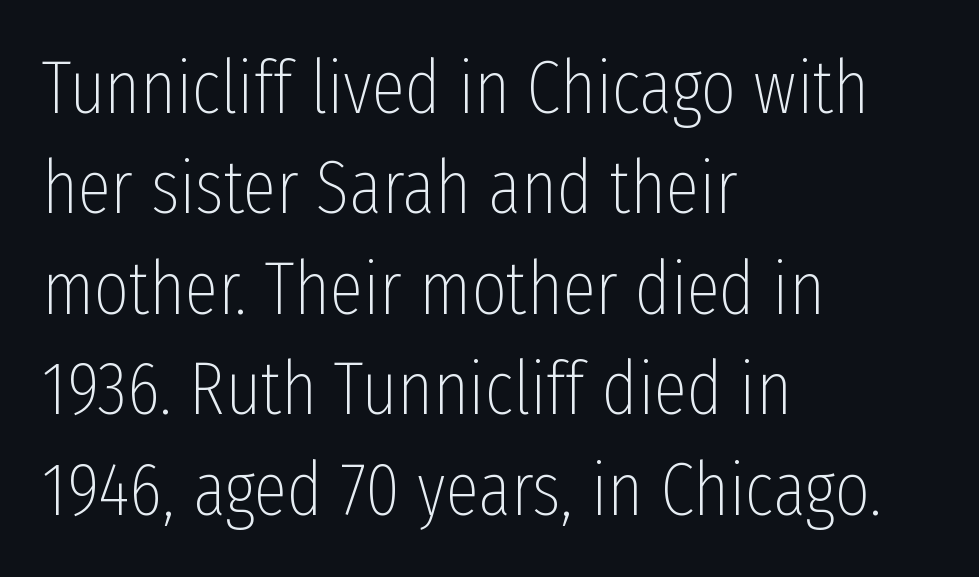
The image shows 75 px thin, condensed sans-serif type, upright; set left-aligned, normal line spacing (1.34x), normal letter spacing, not underlined; low stroke contrast and a medium x-height.
